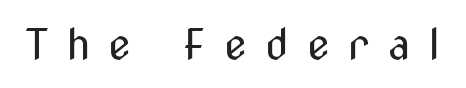
Q: Is the text bold? A: No.
Q: Is the text italic (slanted)? A: No, it is upright.
Q: Is the typeface a serif or a sans-serif typeface? A: Sans-serif.
Q: Is the text underlined? A: No.
Q: Is the spacing between letters normal or unusually wide? A: Unusually wide.
Q: Width (condensed, normal, or wide)? A: Condensed.
Q: Stroke contrast? A: Medium.
Q: x-height? A: Medium.
Q: Monospaced? A: No.
